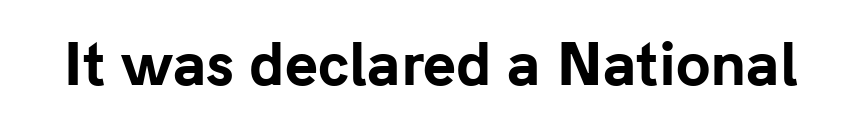
Q: Is the text bold? A: Yes.
Q: Is the text italic (slanted)? A: No, it is upright.
Q: Is the typeface a serif or a sans-serif typeface? A: Sans-serif.
Q: Is the text underlined? A: No.
Q: Is the spacing between letters normal or unusually wide? A: Normal.
Q: Width (condensed, normal, or wide)? A: Normal.
Q: Stroke contrast? A: Low.
Q: x-height? A: Medium.
Q: Monospaced? A: No.
